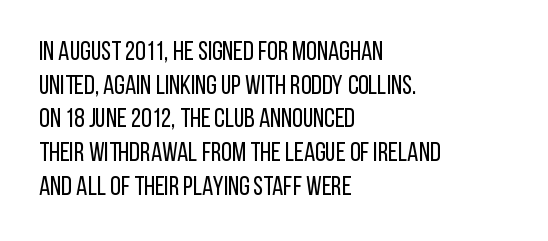
The image shows 27 px text type, upright; set left-aligned, normal line spacing (1.25x), normal letter spacing, not underlined.
